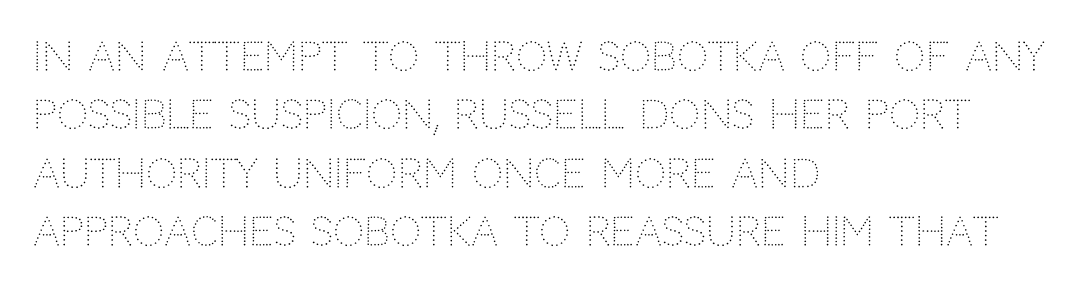
The image shows 39 px light sans-serif type, upright; set left-aligned, normal line spacing (1.5x), normal letter spacing, not underlined; low stroke contrast and a large x-height.
